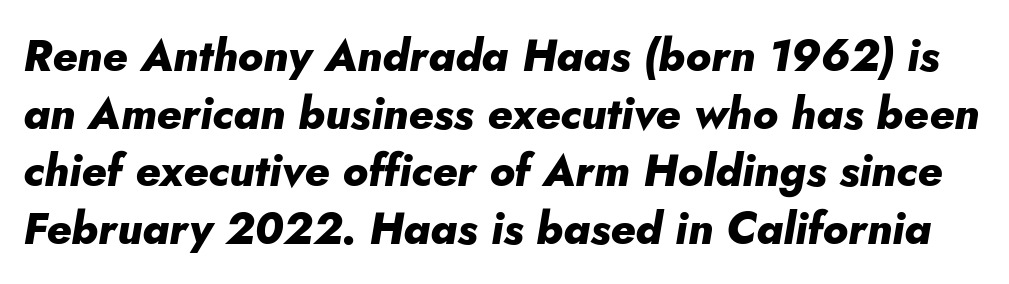
{"italic": "yes", "lean": "right", "slant_degrees": 10, "bold": "yes", "weight": "heavy", "width": "normal", "stroke_contrast": "low", "x_height": "small", "monospaced": "no", "underline": "no", "line_spacing": "normal", "line_spacing_ratio": 1.31, "letter_spacing": "normal", "letter_spacing_em": 0.0, "glyph_px": 44}
